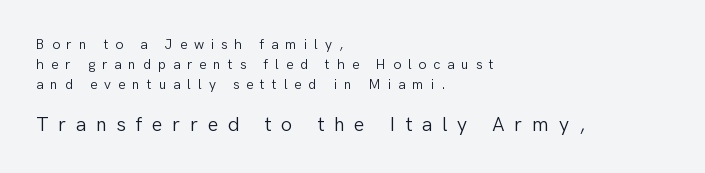
Q: Is the text bold? A: No.
Q: Is the text italic (slanted)? A: No, it is upright.
Q: Is the text underlined? A: No.
Q: How is the paragraph aligned? A: Left-aligned.
Q: Is the spacing between letters normal or unusually wide? A: Unusually wide.
Q: Is the spacing between lines tight, normal or loose? A: Normal.
Q: Which block of text is set in a larger size, the first (top) or the second (bottom)? A: The second (bottom) one.
